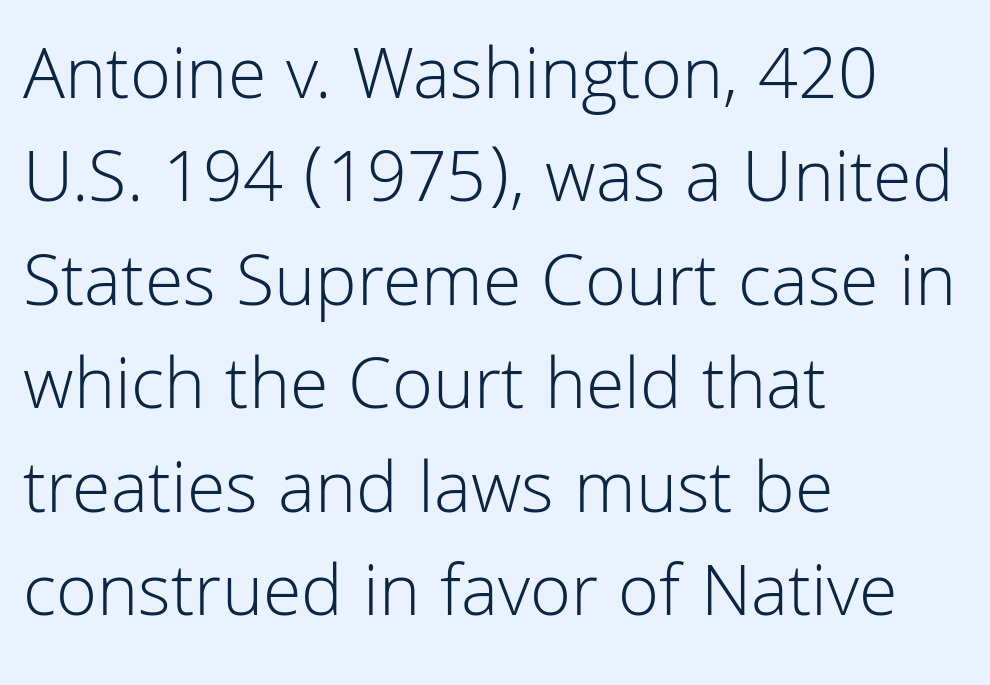
The image shows 75 px light sans-serif type, upright; set left-aligned, normal line spacing (1.38x), normal letter spacing, not underlined; low stroke contrast and a medium x-height.
